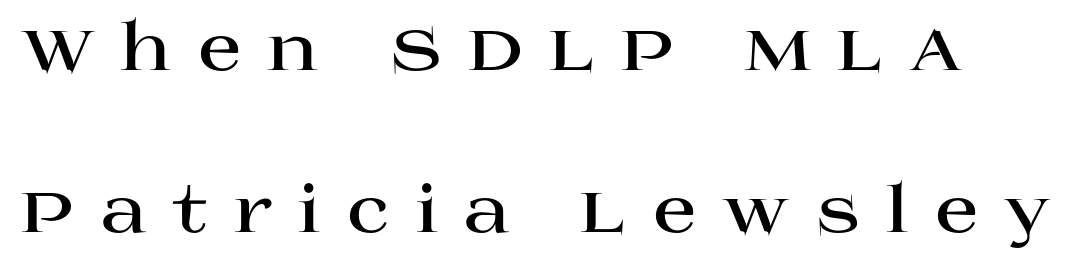
Q: Is the text bold? A: Yes.
Q: Is the text italic (slanted)? A: No, it is upright.
Q: Is the typeface a serif or a sans-serif typeface? A: Serif.
Q: Is the text underlined? A: No.
Q: Is the spacing between letters normal or unusually wide? A: Unusually wide.
Q: Is the spacing between lines tight, normal or loose? A: Loose.
Q: Width (condensed, normal, or wide)? A: Wide.
Q: Stroke contrast? A: High.
Q: x-height? A: Large.
Q: Monospaced? A: No.
